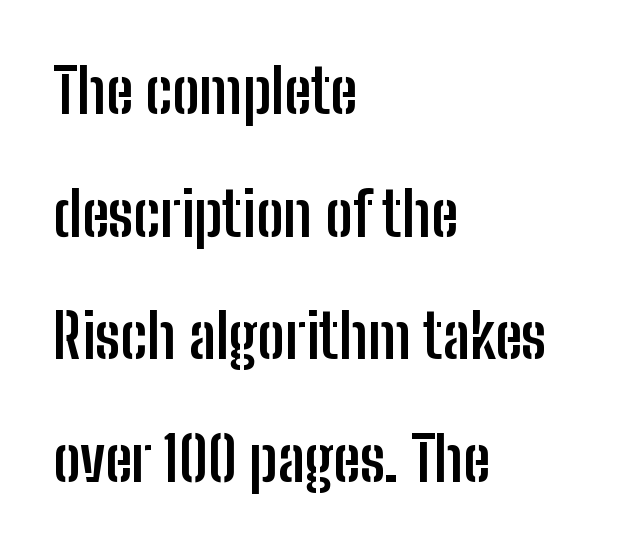
{"serif": "no", "italic": "no", "bold": "yes", "weight": "semibold", "width": "condensed", "stroke_contrast": "low", "x_height": "medium", "monospaced": "no", "underline": "no", "align": "left", "line_spacing": "loose", "line_spacing_ratio": 2.01, "letter_spacing": "normal", "letter_spacing_em": 0.0, "glyph_px": 61}
